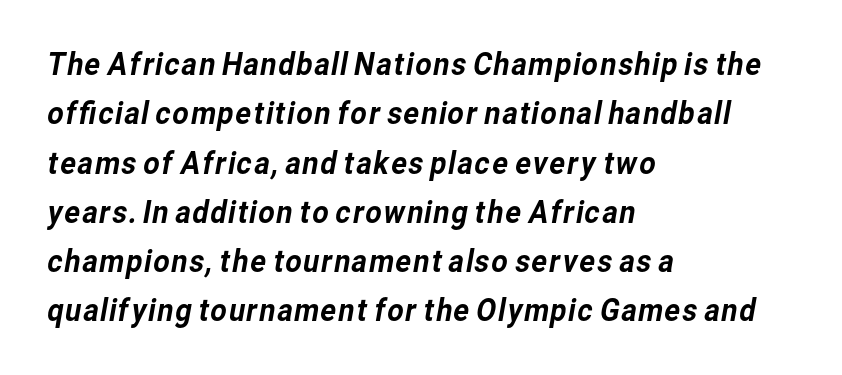
{"serif": "no", "width": "normal", "stroke_contrast": "low", "x_height": "medium", "monospaced": "no", "underline": "no", "align": "left", "line_spacing": "normal", "line_spacing_ratio": 1.54, "letter_spacing": "normal", "letter_spacing_em": 0.0, "glyph_px": 32}
